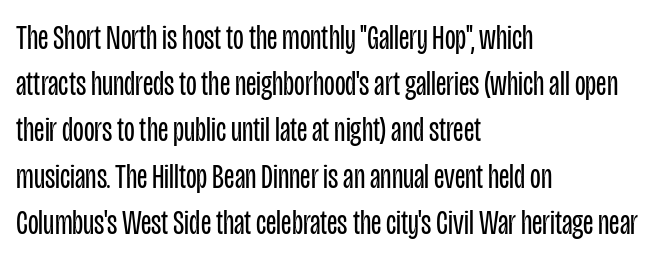
The image shows 35 px regular-weight, condensed sans-serif type, upright; set left-aligned, normal line spacing (1.32x), normal letter spacing, not underlined; low stroke contrast and a large x-height.
